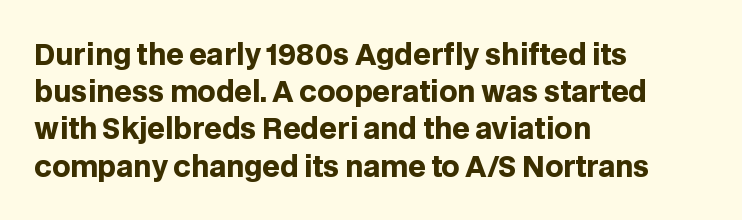
Glyph-to-glyph distance matches everyday printed text. These lines are composed in type without serifs. The vertical gap from one line to the next is medium. Note the varied advance widths — an 'i' is clearly narrower than an 'm'. Quick note: underline off. If you drew a ruler down the left edge, every line would touch it.
